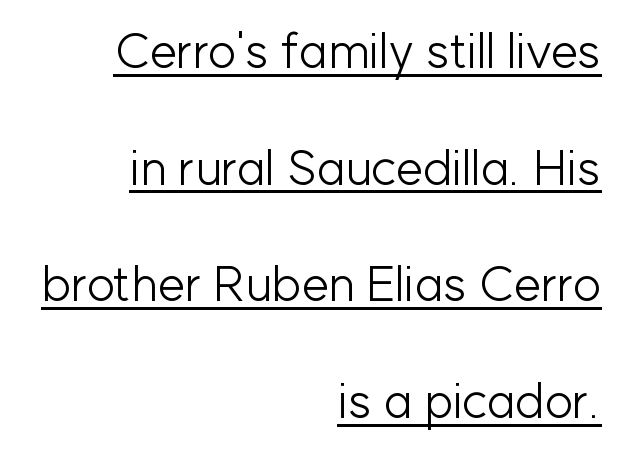
Leading: increased. Stem width sits at or under what a default text font uses. Students, observe the line beneath the letters — that is underlining. I'd call this a sans setting — the letters go barefoot. The passage shown is typed in a proportional face where columns would drift.
